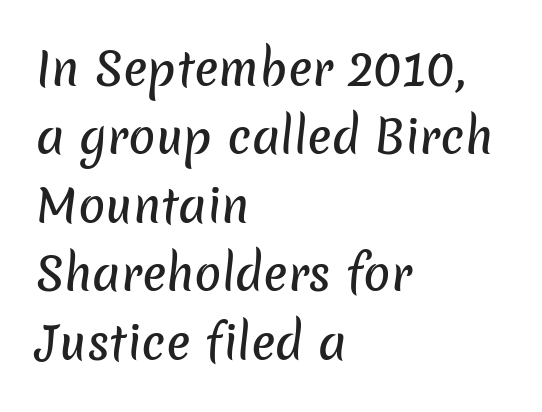
Q: Is the typeface a serif or a sans-serif typeface? A: Sans-serif.
Q: Is the text underlined? A: No.
Q: How is the paragraph aligned? A: Left-aligned.
Q: Is the spacing between letters normal or unusually wide? A: Normal.
Q: Is the spacing between lines tight, normal or loose? A: Normal.
Q: Width (condensed, normal, or wide)? A: Normal.
Q: Stroke contrast? A: Low.
Q: x-height? A: Medium.
Q: Monospaced? A: No.
